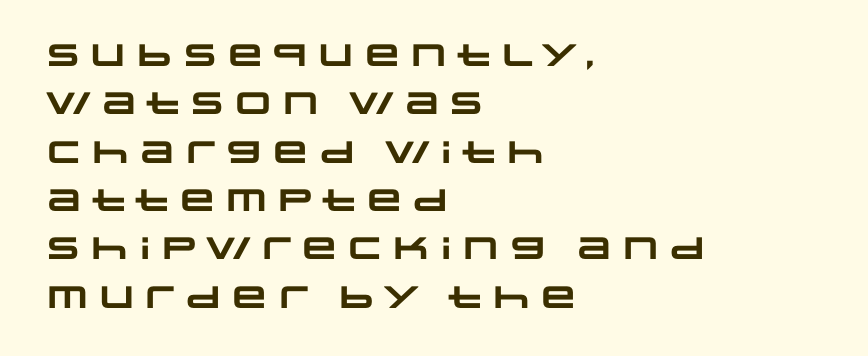
Students, note that the glyphs here touch the page at normal intervals. These lines are set flush left with a ragged right edge. Nope, no serifs anywhere on these letters. Summary of vertical rhythm: regular, with standard interline spacing. Plain, unruled lines of type.
